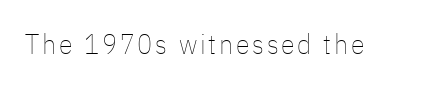
Style check: upright. Each letter keeps its own natural width here, so spacing adapts to shape. The space directly below the letters is spotless. Counters stay open thanks to moderate or lighter strokes.
